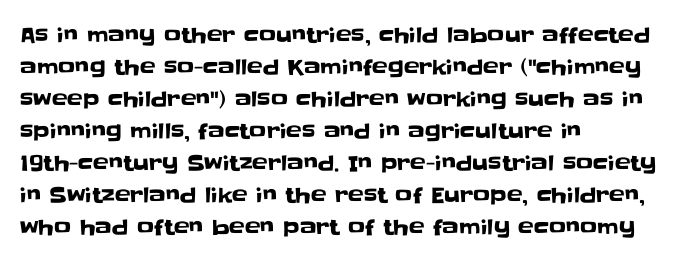
{"italic": "no", "underline": "no", "align": "left", "line_spacing": "normal", "line_spacing_ratio": 1.52, "letter_spacing": "normal", "letter_spacing_em": 0.0, "glyph_px": 21}
